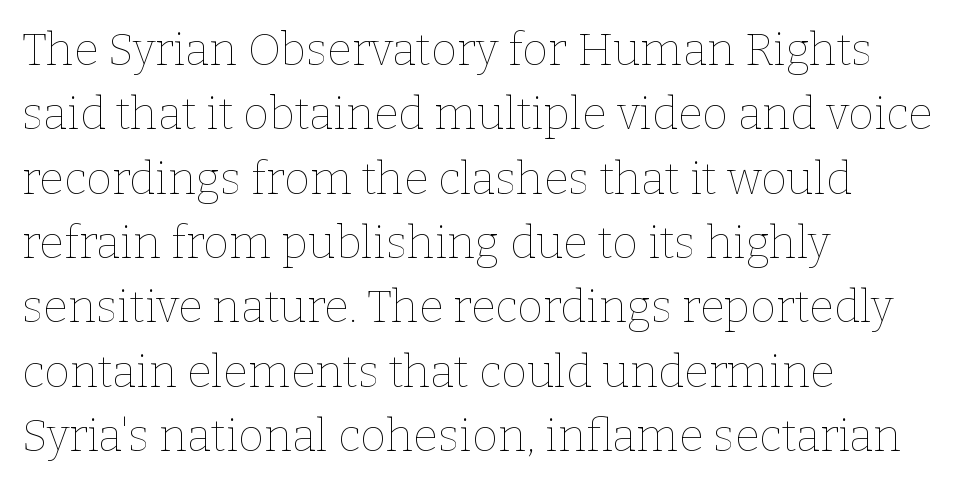
The typography opts for an upright posture over an oblique one. Letter spacing: default. The block of text has a typical density, with ordinary space between rows. Underline: absent. Alignment: flush left.
